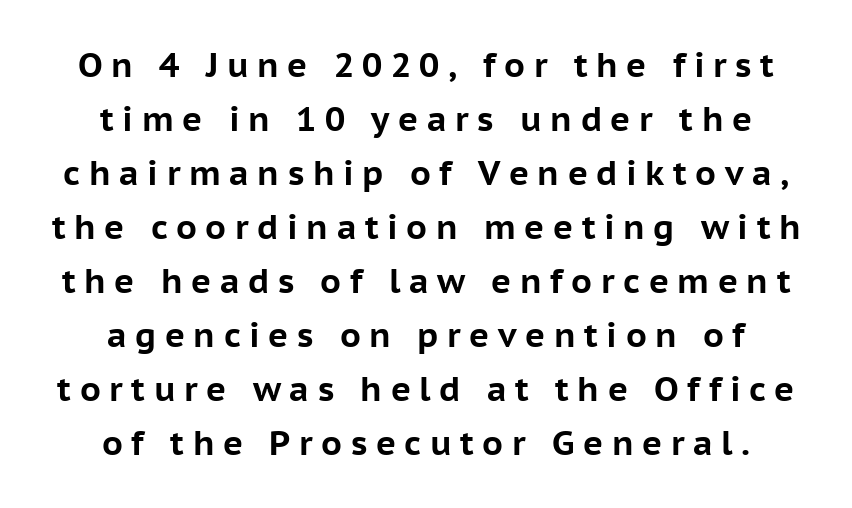
The whitespace from short lines is split evenly between both sides. The vertical gap from one line to the next is medium. Is the letter spacing exaggerated? Yes — the characters are pushed far apart. Posture: straight, roman, zero tilt. No feet cap the strokes, marking this as sans-serif type. Typographic density is high because the face is bold.
